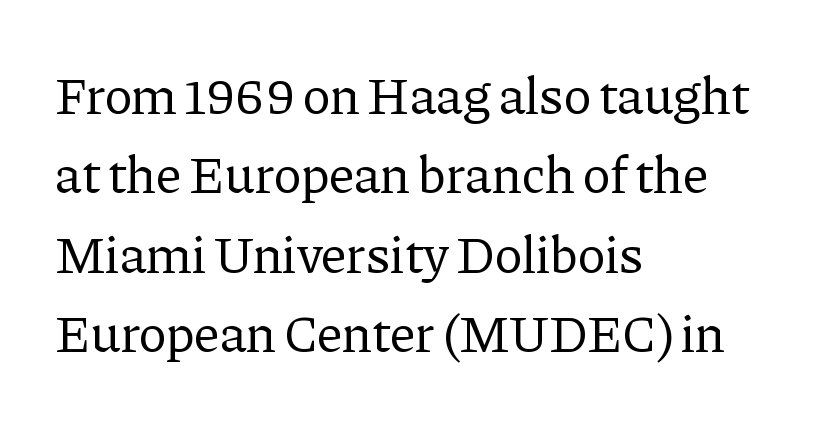
Q: Is the text bold? A: No.
Q: Is the text italic (slanted)? A: No, it is upright.
Q: Is the typeface a serif or a sans-serif typeface? A: Serif.
Q: Is the text underlined? A: No.
Q: How is the paragraph aligned? A: Left-aligned.
Q: Is the spacing between letters normal or unusually wide? A: Normal.
Q: Is the spacing between lines tight, normal or loose? A: Normal.
Q: Width (condensed, normal, or wide)? A: Normal.
Q: Stroke contrast? A: Low.
Q: x-height? A: Medium.
Q: Monospaced? A: No.
